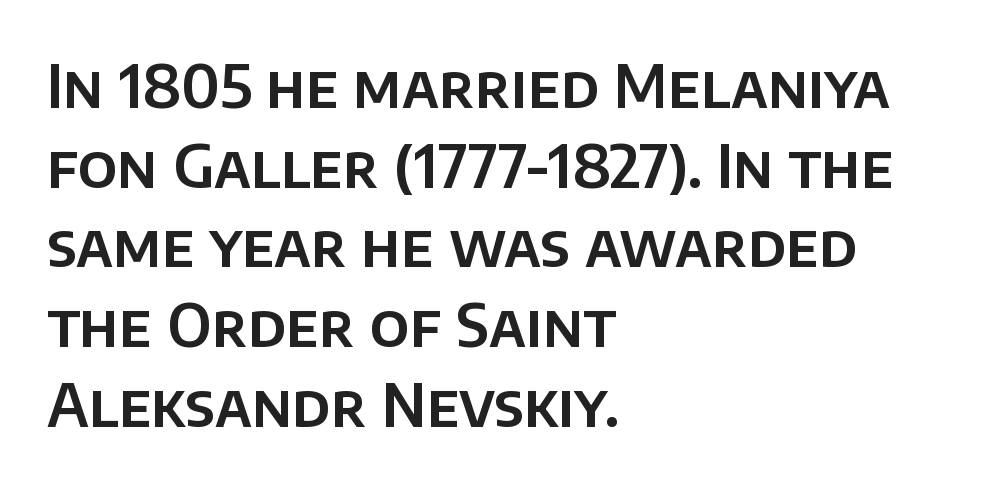
Q: Is the text italic (slanted)? A: No, it is upright.
Q: Is the typeface a serif or a sans-serif typeface? A: Sans-serif.
Q: Is the text underlined? A: No.
Q: How is the paragraph aligned? A: Left-aligned.
Q: Is the spacing between letters normal or unusually wide? A: Normal.
Q: Is the spacing between lines tight, normal or loose? A: Normal.
Q: Width (condensed, normal, or wide)? A: Normal.
Q: Stroke contrast? A: Low.
Q: x-height? A: Large.
Q: Monospaced? A: No.
